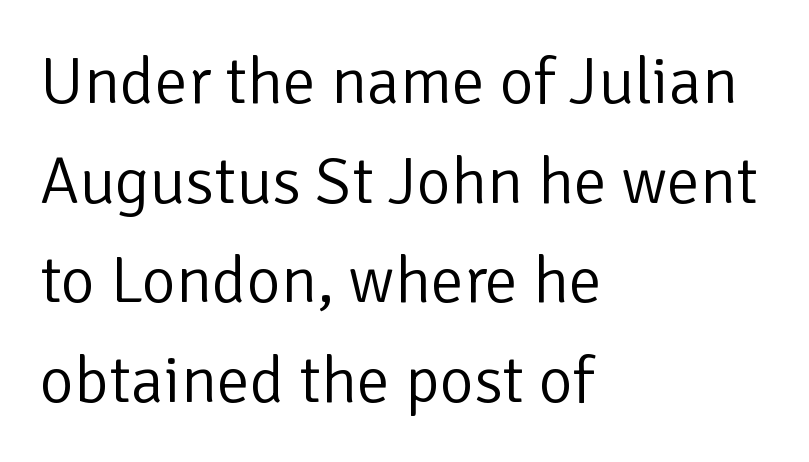
{"serif": "no", "italic": "no", "bold": "no", "weight": "light", "width": "normal", "stroke_contrast": "low", "x_height": "medium", "monospaced": "no", "underline": "no", "align": "left", "line_spacing": "normal", "line_spacing_ratio": 1.51, "letter_spacing": "normal", "letter_spacing_em": 0.0, "glyph_px": 66}
